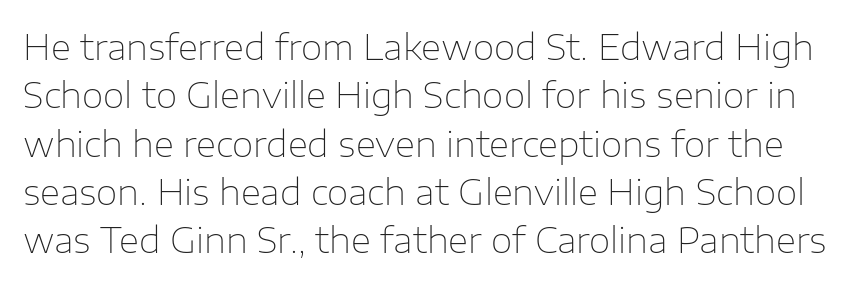
Grotesque or geometric, the face here clearly has no serifs. Evenly set lines give the paragraph a standard silhouette. The letters advance in unequal steps, a hallmark of proportional type. Compared with typical body copy, the letter spacing here is the same. Unlike italic type, these characters show no tilt at all. The passage shown is not bold in any degree.
